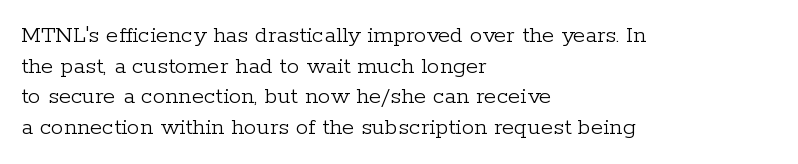
The letters look calm and open, with moderate or lighter stems. Descenders are the only things crossing below the line. Left-aligned paragraph, ragged on the right. Short note: letters normally spaced.
